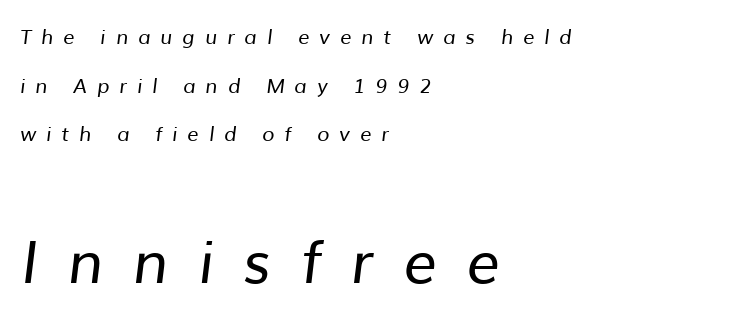
Check under the words: just untouched page. What kind of face is this? One without serifs — a sans. The vertical gap from one line to the next is large. The paragraph has a hard left edge and a soft right edge.
